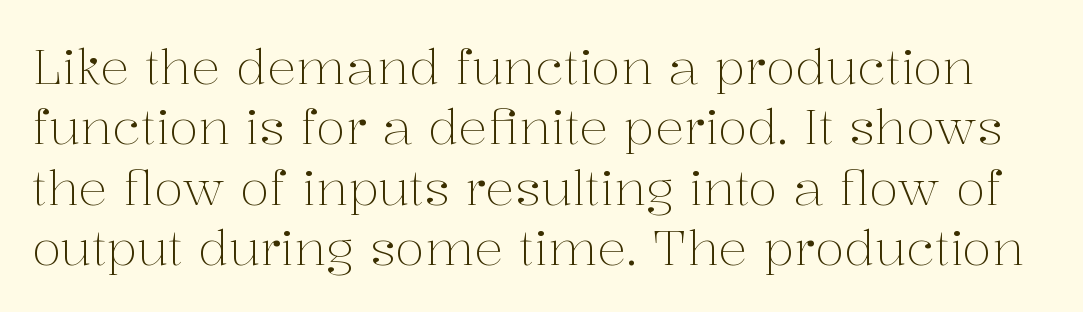
Q: Is the text bold? A: No.
Q: Is the text italic (slanted)? A: No, it is upright.
Q: Is the typeface a serif or a sans-serif typeface? A: Serif.
Q: Is the text underlined? A: No.
Q: Is the spacing between letters normal or unusually wide? A: Normal.
Q: Width (condensed, normal, or wide)? A: Normal.
Q: Stroke contrast? A: Medium.
Q: x-height? A: Medium.
Q: Monospaced? A: No.
